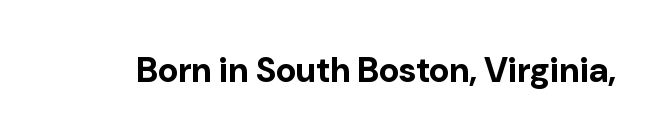
The image shows 35 px bold sans-serif type, upright; set normal letter spacing, not underlined; low stroke contrast and a medium x-height.
